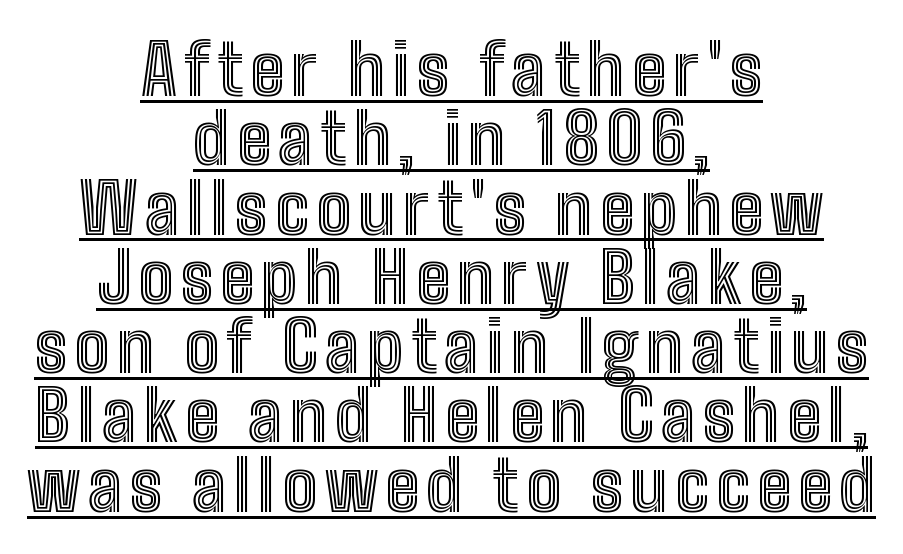
In designer terms, the underline attribute is active on this setting. Whoever set this chose condensed vertical rhythm over breathing room. Character widths vary here, with narrow letters taking less room than wide ones. Line starts and ends both wander, symmetrically. A typesetter would mark this as roman, not italic.
